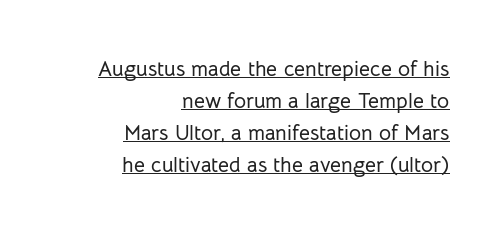
{"italic": "no", "underline": "yes", "align": "right", "line_spacing": "normal", "line_spacing_ratio": 1.53, "letter_spacing": "normal", "letter_spacing_em": 0.0, "glyph_px": 21}
